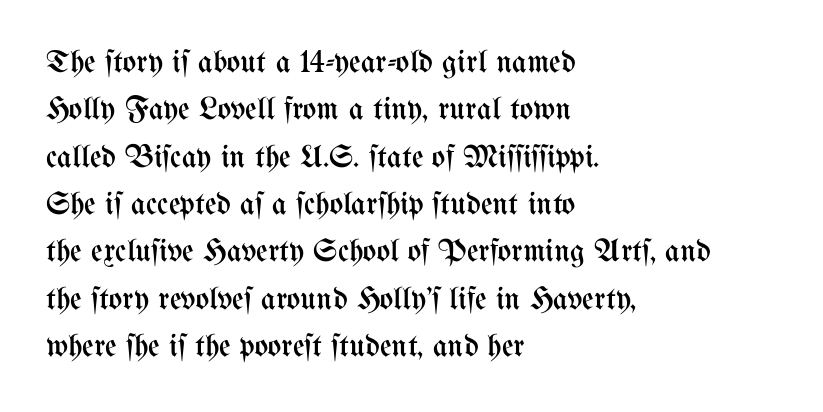
Q: Is the text bold? A: No.
Q: Is the text italic (slanted)? A: No, it is upright.
Q: Is the text underlined? A: No.
Q: How is the paragraph aligned? A: Left-aligned.
Q: Is the spacing between letters normal or unusually wide? A: Normal.
Q: Is the spacing between lines tight, normal or loose? A: Normal.
Q: Width (condensed, normal, or wide)? A: Condensed.
Q: Stroke contrast? A: Medium.
Q: x-height? A: Medium.
Q: Monospaced? A: No.
